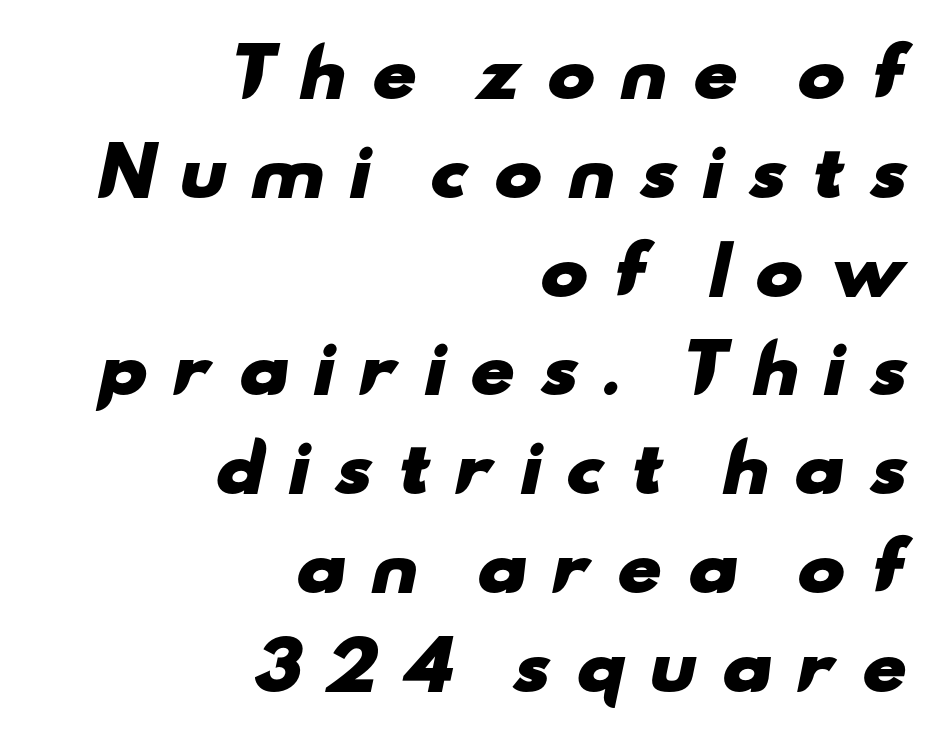
Q: Is the text bold? A: Yes.
Q: Is the typeface a serif or a sans-serif typeface? A: Sans-serif.
Q: Is the text underlined? A: No.
Q: How is the paragraph aligned? A: Right-aligned.
Q: Is the spacing between letters normal or unusually wide? A: Unusually wide.
Q: Is the spacing between lines tight, normal or loose? A: Normal.
Q: Width (condensed, normal, or wide)? A: Wide.
Q: Stroke contrast? A: Low.
Q: x-height? A: Small.
Q: Monospaced? A: No.
